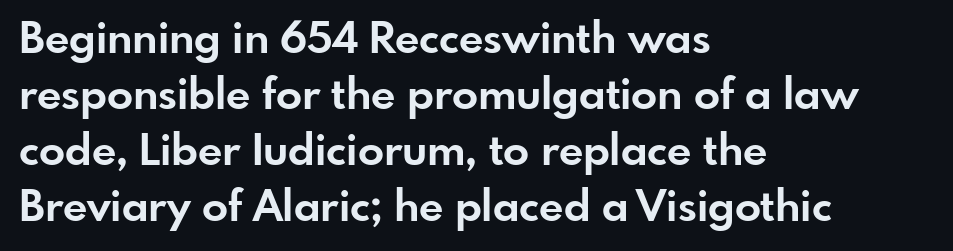
Q: Is the text bold? A: Yes.
Q: Is the text italic (slanted)? A: No, it is upright.
Q: Is the typeface a serif or a sans-serif typeface? A: Sans-serif.
Q: Is the text underlined? A: No.
Q: How is the paragraph aligned? A: Left-aligned.
Q: Is the spacing between letters normal or unusually wide? A: Normal.
Q: Is the spacing between lines tight, normal or loose? A: Normal.
Q: Width (condensed, normal, or wide)? A: Normal.
Q: Stroke contrast? A: Low.
Q: x-height? A: Small.
Q: Monospaced? A: No.
